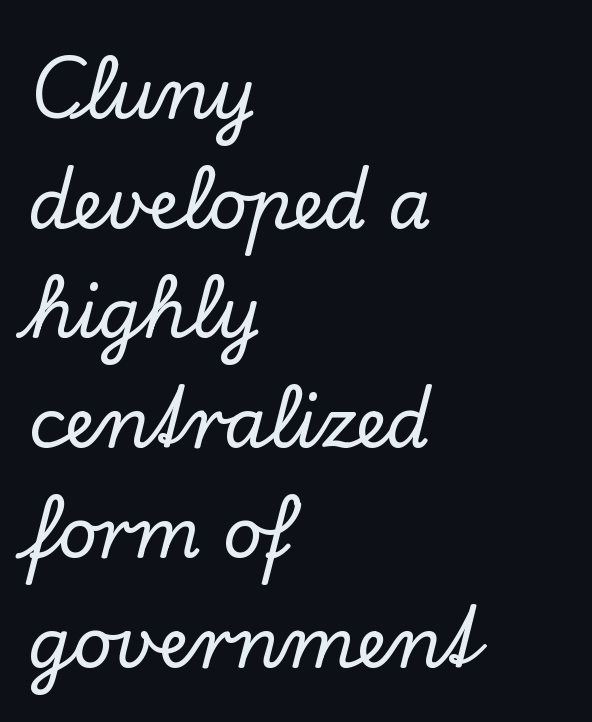
You could not count columns in this text — the font is proportionally spaced. Interline gaps are of average width in this sample. The typeface chosen for these lines features serifs. Words appear dense and cohesive because spacing is normal.
